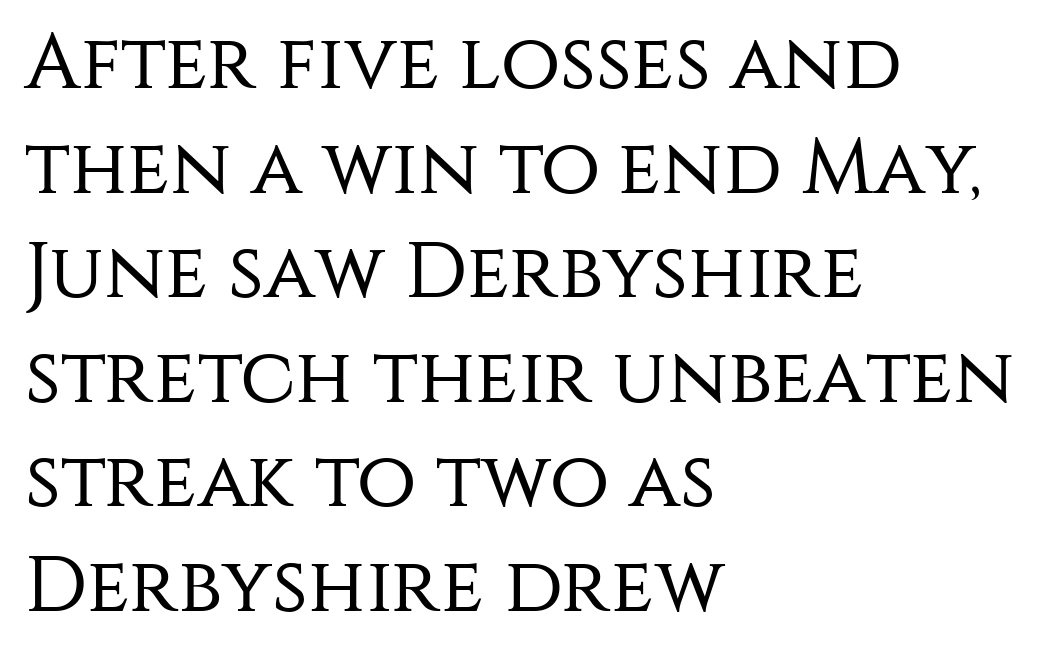
Q: Is the text bold? A: No.
Q: Is the text italic (slanted)? A: No, it is upright.
Q: Is the typeface a serif or a sans-serif typeface? A: Sans-serif.
Q: Is the text underlined? A: No.
Q: How is the paragraph aligned? A: Left-aligned.
Q: Is the spacing between letters normal or unusually wide? A: Normal.
Q: Is the spacing between lines tight, normal or loose? A: Normal.
Q: Width (condensed, normal, or wide)? A: Normal.
Q: Stroke contrast? A: Medium.
Q: x-height? A: Large.
Q: Monospaced? A: No.
